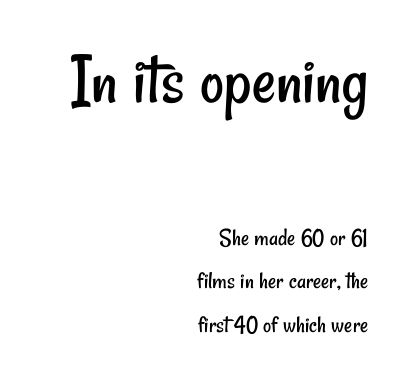
{"serif": "no", "bold": "no", "weight": "regular", "width": "condensed", "stroke_contrast": "low", "x_height": "small", "monospaced": "no", "underline": "no", "align": "right", "line_spacing_ratio": 1.73, "letter_spacing": "normal", "letter_spacing_em": 0.0, "larger_block": "first", "size_ratio": 2.96, "glyph_px": 74}
